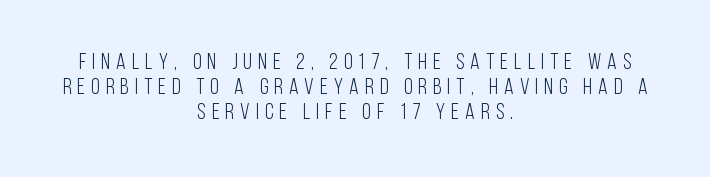
Q: Is the text bold? A: No.
Q: Is the text italic (slanted)? A: No, it is upright.
Q: Is the text underlined? A: No.
Q: How is the paragraph aligned? A: Centered.
Q: Is the spacing between letters normal or unusually wide? A: Unusually wide.
Q: Is the spacing between lines tight, normal or loose? A: Tight.
